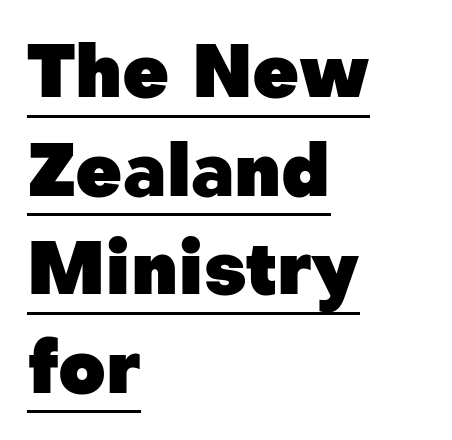
{"serif": "no", "italic": "no", "bold": "yes", "weight": "heavy", "width": "normal", "stroke_contrast": "low", "x_height": "medium", "monospaced": "no", "underline": "yes", "align": "left", "line_spacing": "normal", "line_spacing_ratio": 1.35, "letter_spacing": "normal", "letter_spacing_em": 0.0, "glyph_px": 73}
